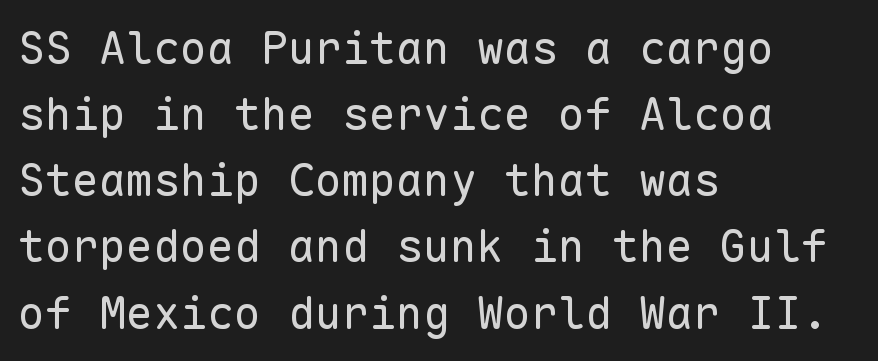
This sample uses an upright cut, with every glyph sitting square on the baseline. Any mark beneath the type? The region is blank. Every character here occupies the same horizontal width, giving the sample a typewriter-like rhythm. The letters sit at their default tracking, neither squeezed nor spread. Is this a sans? Yes — the strokes have no serifs.
